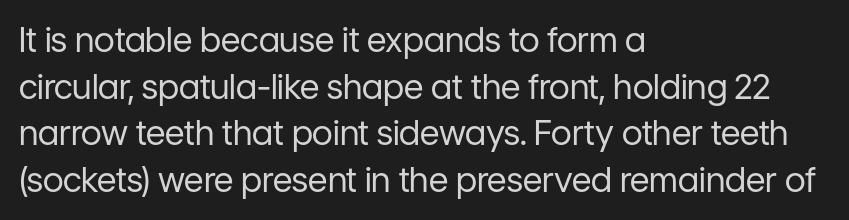
Every character sits straight up, as roman type does. Leading matches the norm, producing a regular column. Observe the absence of serifs on each vertical stroke in this sample. The letterforms sit at book weight or below.
